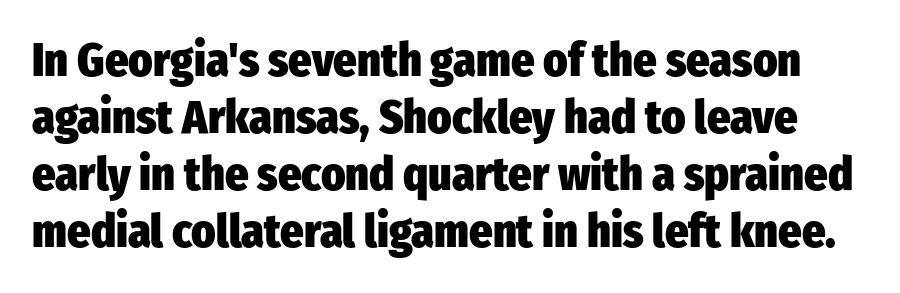
Q: Is the text bold? A: Yes.
Q: Is the text italic (slanted)? A: No, it is upright.
Q: Is the typeface a serif or a sans-serif typeface? A: Sans-serif.
Q: Is the text underlined? A: No.
Q: Is the spacing between letters normal or unusually wide? A: Normal.
Q: Width (condensed, normal, or wide)? A: Condensed.
Q: Stroke contrast? A: Low.
Q: x-height? A: Medium.
Q: Monospaced? A: No.
